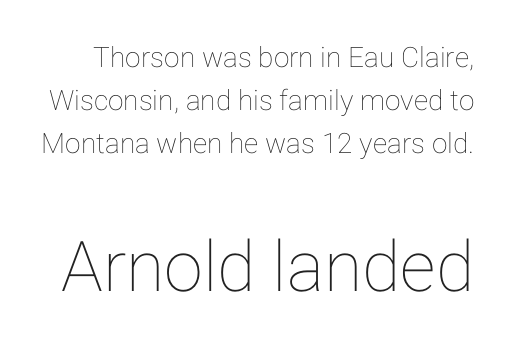
Check under the words: just untouched page. Which of the two is more prominent by size? The second, at the bottom. Designer's note — italics off, roman on. Words appear dense and cohesive because spacing is normal. You could not count columns in this text — the font is proportionally spaced.
